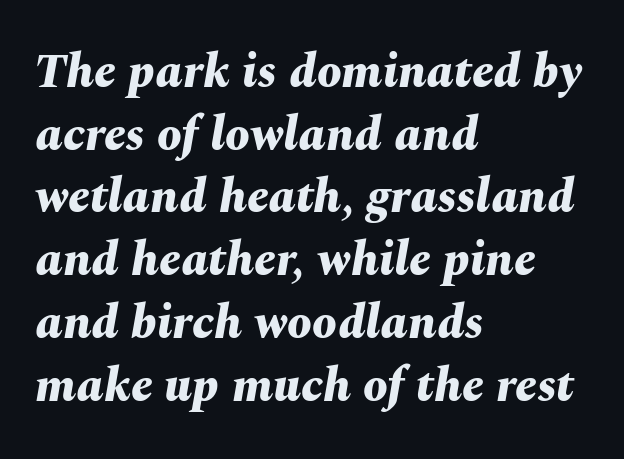
The image shows 49 px bold type, italic (leaning right); set left-aligned, normal line spacing (1.28x), normal letter spacing, not underlined; medium stroke contrast and a medium x-height.
